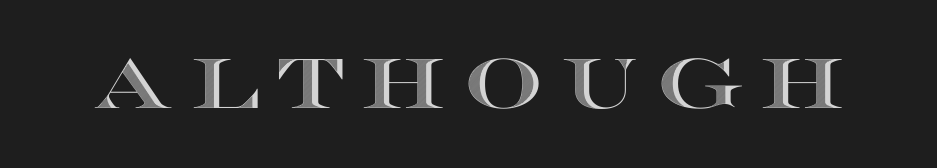
This is roman type, the default non-slanted kind. Any mark beneath the type? The region is blank. These lines have a slow, spaced-out rhythm from letter to letter. Think of a printed novel: that variable character pitch is what you see here.
